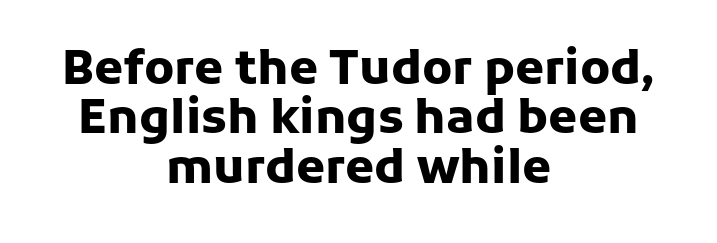
Q: Is the text bold? A: Yes.
Q: Is the text italic (slanted)? A: No, it is upright.
Q: Is the typeface a serif or a sans-serif typeface? A: Sans-serif.
Q: Is the text underlined? A: No.
Q: How is the paragraph aligned? A: Centered.
Q: Is the spacing between letters normal or unusually wide? A: Normal.
Q: Is the spacing between lines tight, normal or loose? A: Tight.
Q: Width (condensed, normal, or wide)? A: Normal.
Q: Stroke contrast? A: Low.
Q: x-height? A: Medium.
Q: Monospaced? A: No.
